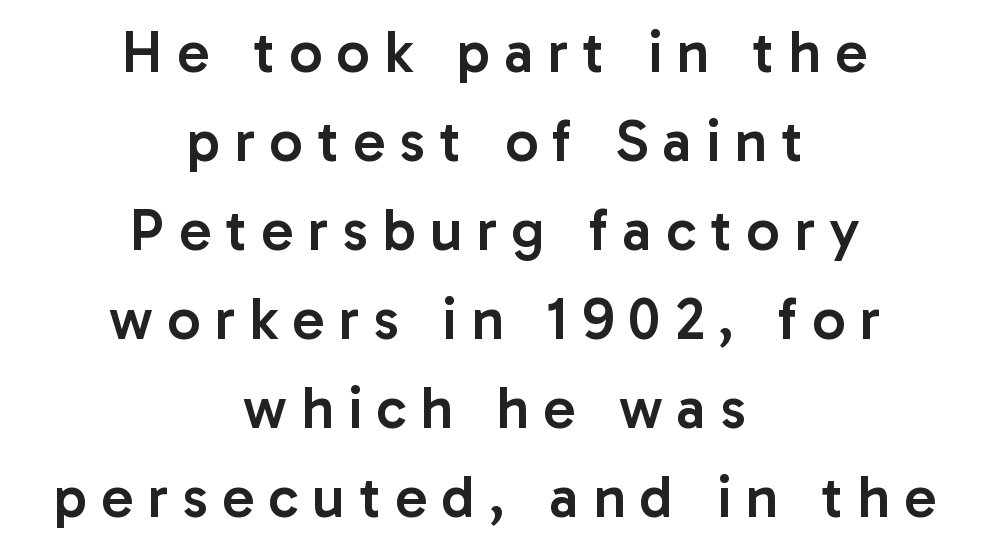
Q: Is the text bold? A: Semi-bold.
Q: Is the text italic (slanted)? A: No, it is upright.
Q: Is the typeface a serif or a sans-serif typeface? A: Sans-serif.
Q: Is the text underlined? A: No.
Q: How is the paragraph aligned? A: Centered.
Q: Is the spacing between letters normal or unusually wide? A: Unusually wide.
Q: Is the spacing between lines tight, normal or loose? A: Normal.
Q: Width (condensed, normal, or wide)? A: Normal.
Q: Stroke contrast? A: Low.
Q: x-height? A: Medium.
Q: Monospaced? A: No.
